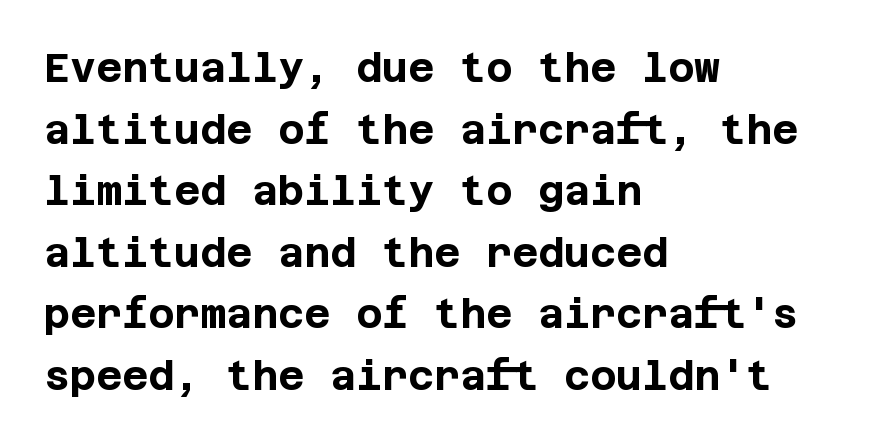
Q: Is the text bold? A: Yes.
Q: Is the text italic (slanted)? A: No, it is upright.
Q: Is the typeface a serif or a sans-serif typeface? A: Sans-serif.
Q: Is the text underlined? A: No.
Q: How is the paragraph aligned? A: Left-aligned.
Q: Is the spacing between letters normal or unusually wide? A: Normal.
Q: Is the spacing between lines tight, normal or loose? A: Normal.
Q: Width (condensed, normal, or wide)? A: Normal.
Q: Stroke contrast? A: Low.
Q: x-height? A: Large.
